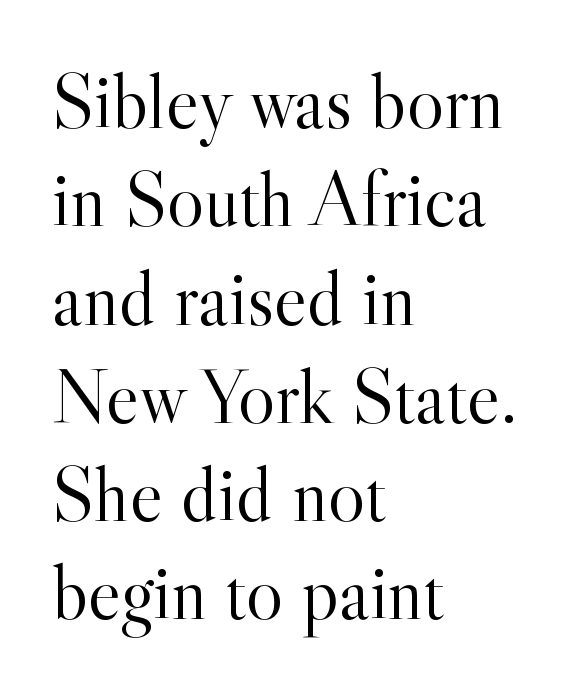
Q: Is the text bold? A: No.
Q: Is the text italic (slanted)? A: No, it is upright.
Q: Is the typeface a serif or a sans-serif typeface? A: Serif.
Q: Is the text underlined? A: No.
Q: How is the paragraph aligned? A: Left-aligned.
Q: Is the spacing between letters normal or unusually wide? A: Normal.
Q: Is the spacing between lines tight, normal or loose? A: Normal.
Q: Width (condensed, normal, or wide)? A: Normal.
Q: x-height? A: Small.
Q: Monospaced? A: No.
